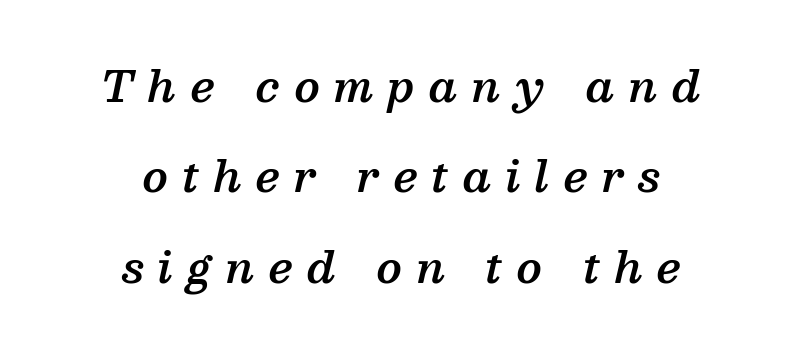
Q: Is the text bold? A: Semi-bold.
Q: Is the text italic (slanted)? A: Yes, it leans right by about 13 degrees.
Q: Is the typeface a serif or a sans-serif typeface? A: Serif.
Q: Is the text underlined? A: No.
Q: How is the paragraph aligned? A: Centered.
Q: Is the spacing between letters normal or unusually wide? A: Unusually wide.
Q: Is the spacing between lines tight, normal or loose? A: Loose.
Q: Width (condensed, normal, or wide)? A: Normal.
Q: Stroke contrast? A: Medium.
Q: x-height? A: Medium.
Q: Monospaced? A: No.
